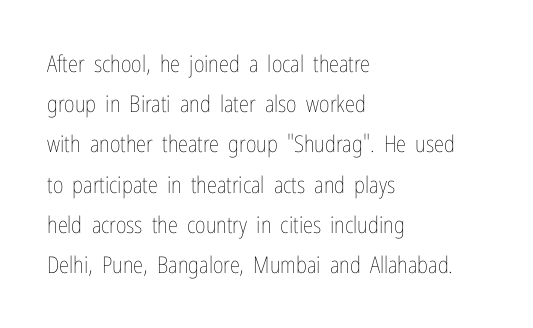
The tracking reads as untouched default to a designer's eye. The cut favours lightness, reaching ordinary text weight at its darkest. Alignment: flush left. No italicization has been applied; the sample stays upright. Plain, unruled lines of type.
